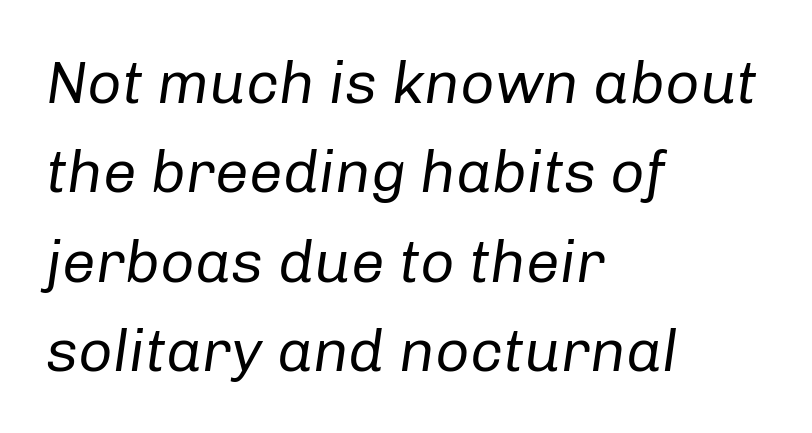
Summary of vertical rhythm: regular, with standard interline spacing. Is this a fixed-width face? No — the glyphs have proportional, varying widths. No extra ink here — the face is not bold. Observe the ordinary spacing: letters are neighbours, not strangers.
